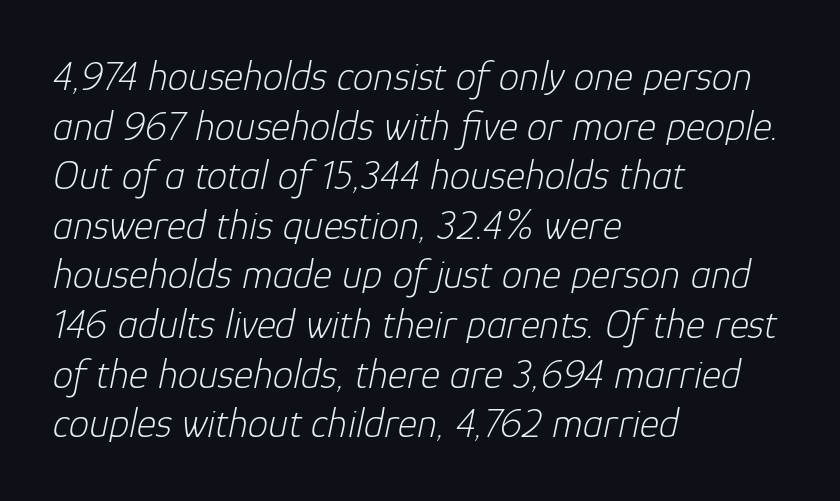
You could not count columns in this text — the font is proportionally spaced. Italic? Definitely — the glyphs are oblique. Which margin do the lines hug? The left one — the right edge is uneven. In terms of letterspacing, this is plain default setting. Glance below the letters and you will spot only blank space. Each stroke keeps to a modest, everyday thickness or less.
